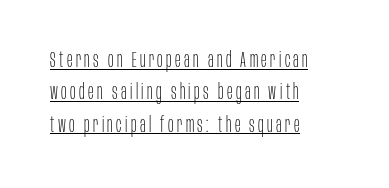
Q: Is the text bold? A: No.
Q: Is the text italic (slanted)? A: No, it is upright.
Q: Is the text underlined? A: Yes.
Q: How is the paragraph aligned? A: Left-aligned.
Q: Is the spacing between lines tight, normal or loose? A: Normal.
